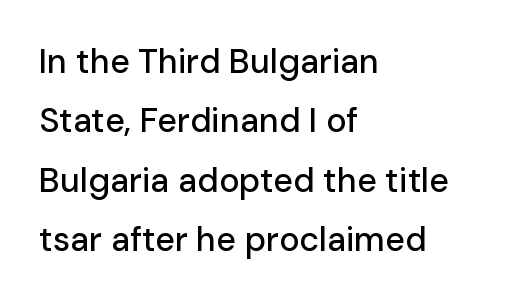
The image shows 34 px sans-serif type, upright; set left-aligned, line spacing 1.75x, normal letter spacing, not underlined; low stroke contrast and a medium x-height.
